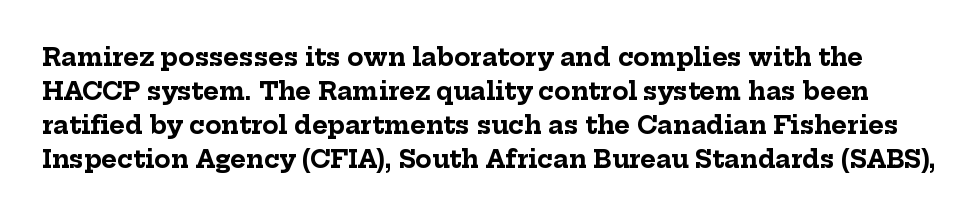
Do the letters lean? They stand straight. Is the type bold? Yes — the strokes are clearly thick and heavy. Check under the words: just untouched page. Letter spacing: default.
